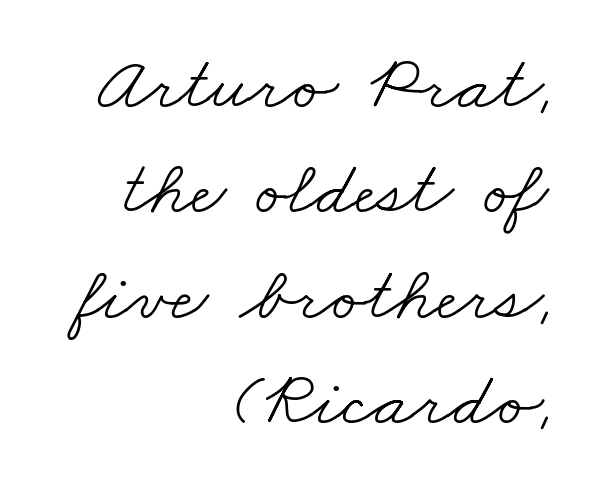
The image shows 77 px light, wide serif type; set right-aligned, normal line spacing (1.37x), normal letter spacing, not underlined; low stroke contrast and a small x-height.
